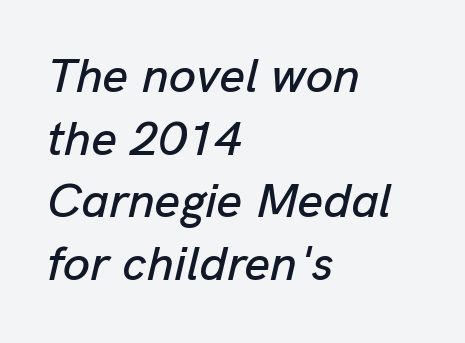
Q: Is the text italic (slanted)? A: Yes, it leans right by about 13 degrees.
Q: Is the text underlined? A: No.
Q: How is the paragraph aligned? A: Left-aligned.
Q: Is the spacing between letters normal or unusually wide? A: Normal.
Q: Is the spacing between lines tight, normal or loose? A: Normal.
Q: Width (condensed, normal, or wide)? A: Normal.
Q: Stroke contrast? A: Low.
Q: x-height? A: Medium.
Q: Monospaced? A: No.
